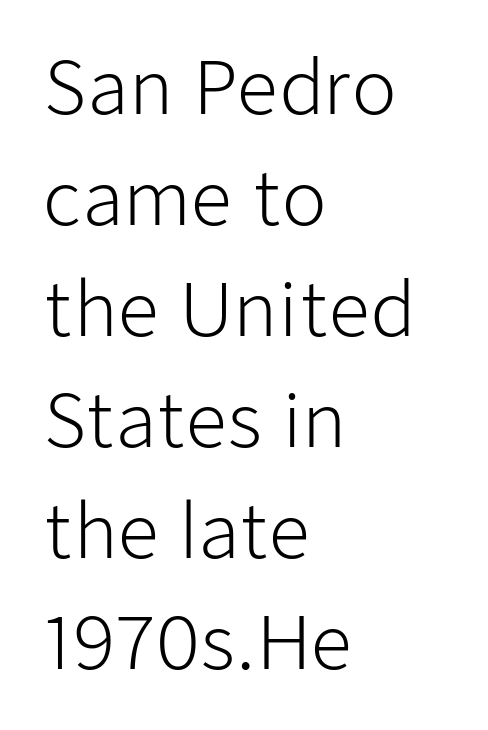
The image shows 73 px light sans-serif type, upright; set left-aligned, normal line spacing (1.52x), normal letter spacing, not underlined; low stroke contrast and a medium x-height.
